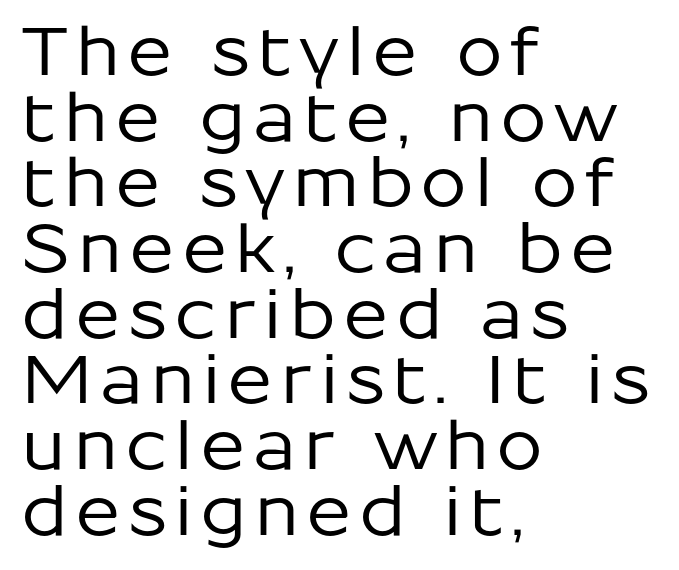
Q: Is the text italic (slanted)? A: No, it is upright.
Q: Is the typeface a serif or a sans-serif typeface? A: Sans-serif.
Q: Is the text underlined? A: No.
Q: How is the paragraph aligned? A: Left-aligned.
Q: Is the spacing between lines tight, normal or loose? A: Tight.
Q: Width (condensed, normal, or wide)? A: Normal.
Q: Stroke contrast? A: Low.
Q: x-height? A: Medium.
Q: Monospaced? A: No.
